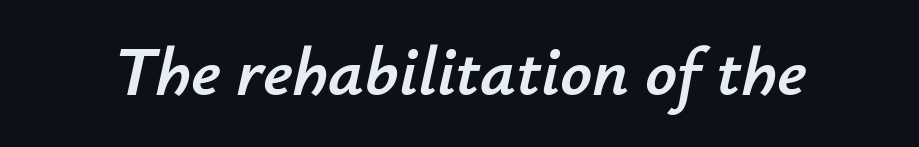
Looks like regular typesetting: each glyph gets only the width it needs. Here the glyphs are tracked normally, forming tight word shapes. Unmarked baselines from the first word to the last. Designer's note — italics engaged.
